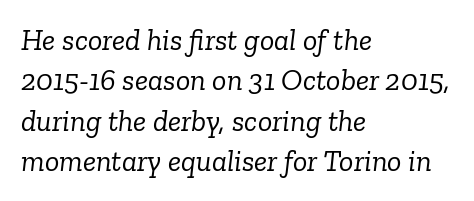
{"serif": "yes", "italic": "yes", "lean": "right", "slant_degrees": 6, "bold": "no", "weight": "light", "width": "normal", "stroke_contrast": "low", "x_height": "medium", "monospaced": "no", "underline": "no", "align": "left", "line_spacing": "normal", "line_spacing_ratio": 1.35, "letter_spacing": "normal", "letter_spacing_em": 0.0, "glyph_px": 30}
